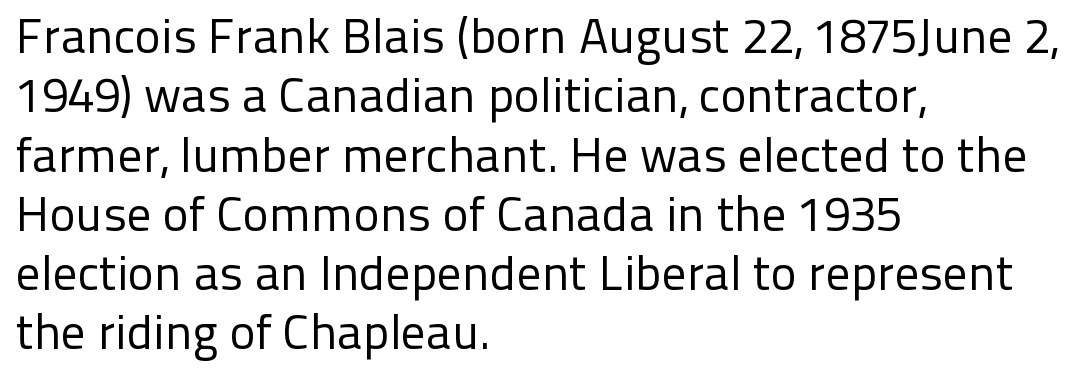
Q: Is the text bold? A: No.
Q: Is the text italic (slanted)? A: No, it is upright.
Q: Is the typeface a serif or a sans-serif typeface? A: Sans-serif.
Q: Is the text underlined? A: No.
Q: How is the paragraph aligned? A: Left-aligned.
Q: Is the spacing between letters normal or unusually wide? A: Normal.
Q: Width (condensed, normal, or wide)? A: Normal.
Q: Stroke contrast? A: Low.
Q: x-height? A: Medium.
Q: Monospaced? A: No.
